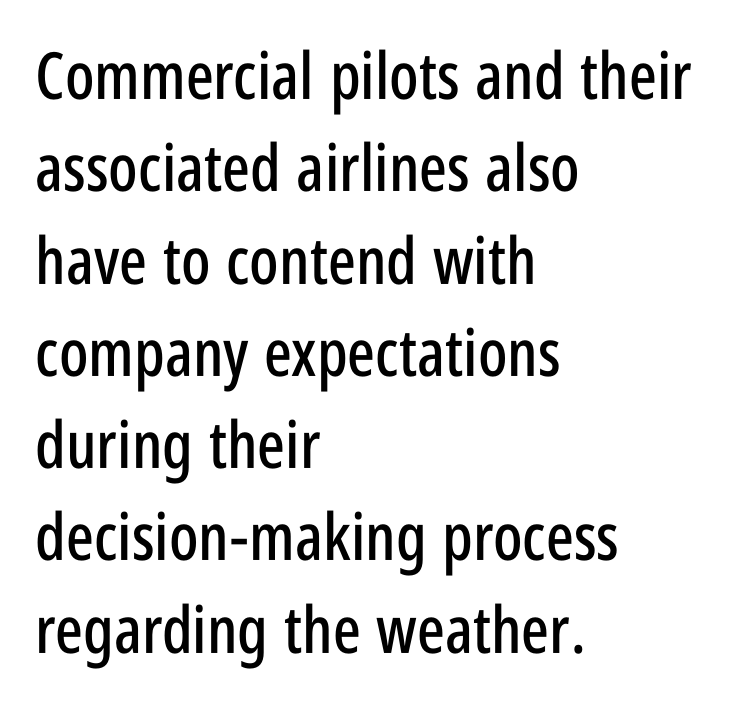
{"serif": "no", "italic": "no", "width": "condensed", "stroke_contrast": "low", "x_height": "large", "monospaced": "no", "underline": "no", "align": "left", "line_spacing": "normal", "line_spacing_ratio": 1.42, "letter_spacing": "normal", "letter_spacing_em": 0.0, "glyph_px": 65}
